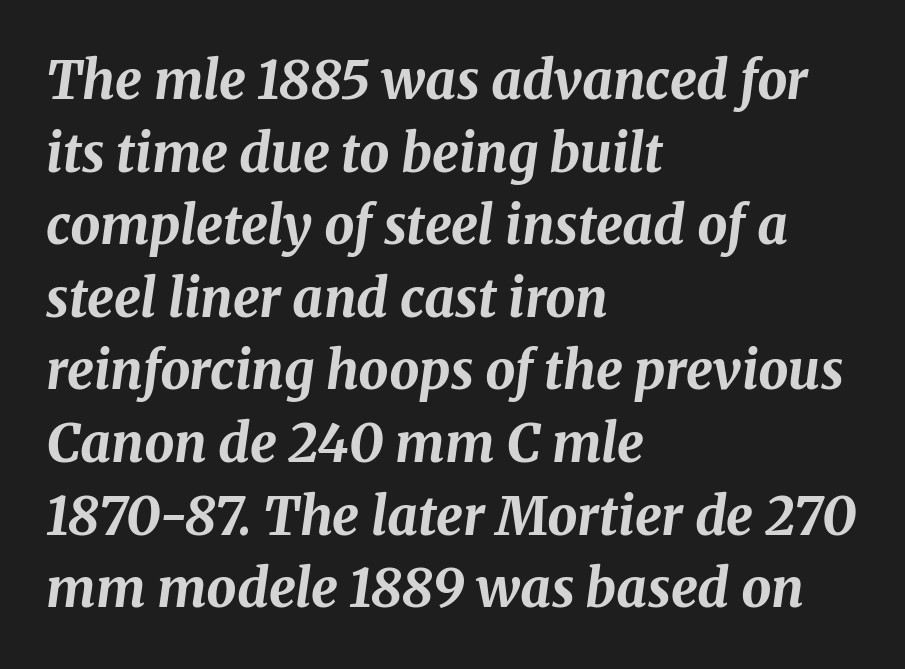
The image shows 53 px bold type, italic (leaning right); set left-aligned, normal line spacing (1.37x), normal letter spacing, not underlined; medium stroke contrast and a medium x-height.
